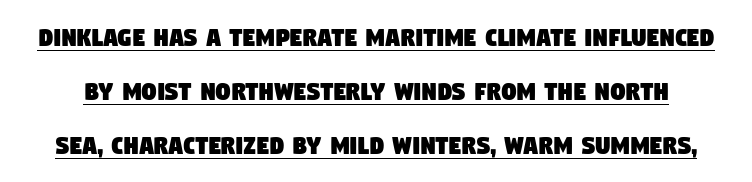
Spacing verdict: proportional, widths tailored to each character. Quick note: underline on. Serif or sans? Sans — the stroke terminals are bare. Does extra space separate the letters? No, they use regular spacing.
